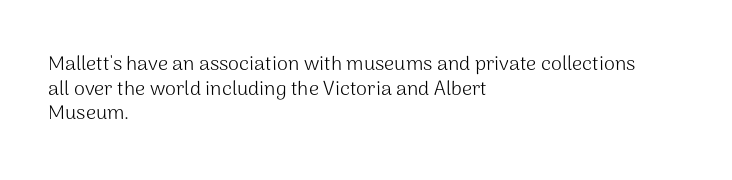
Q: Is the text bold? A: No.
Q: Is the text italic (slanted)? A: No, it is upright.
Q: Is the text underlined? A: No.
Q: How is the paragraph aligned? A: Left-aligned.
Q: Is the spacing between letters normal or unusually wide? A: Normal.
